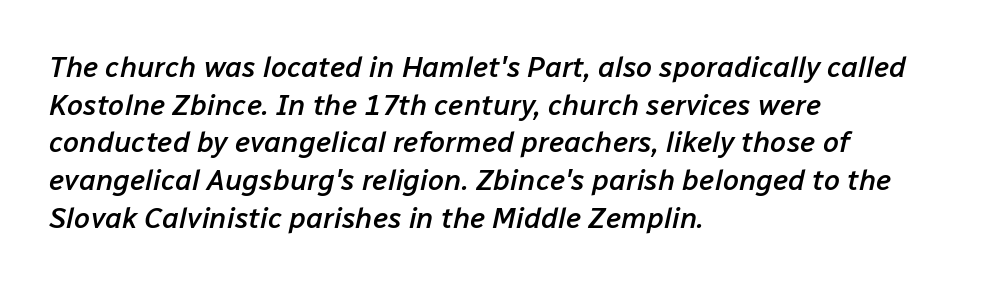
This is oblique type, the kind used for emphasis or titles. Typeset ragged right — the left edge is the straight one. Regular leading. Typographic density is moderately raised because the face is semibold.
